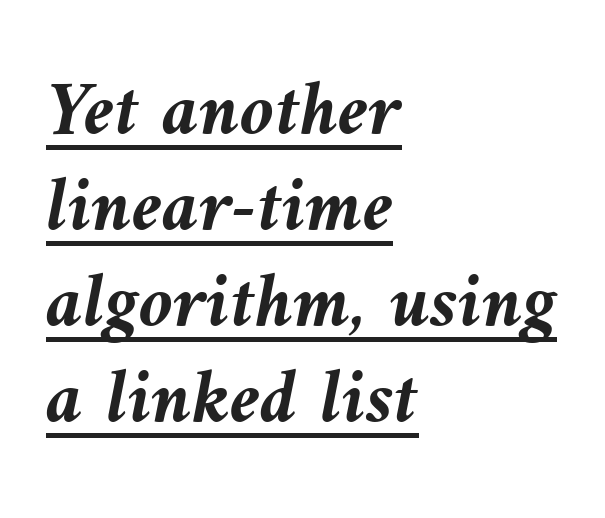
Q: Is the text bold? A: Yes.
Q: Is the text italic (slanted)? A: Yes, it leans left by about 9 degrees.
Q: Is the text underlined? A: Yes.
Q: How is the paragraph aligned? A: Left-aligned.
Q: Is the spacing between letters normal or unusually wide? A: Normal.
Q: Width (condensed, normal, or wide)? A: Normal.
Q: Stroke contrast? A: Medium.
Q: x-height? A: Medium.
Q: Monospaced? A: No.
